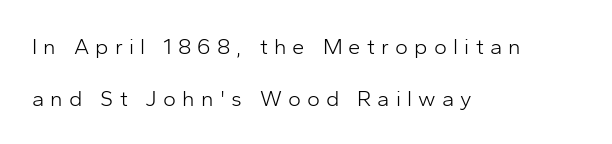
Q: Is the text bold? A: No.
Q: Is the text italic (slanted)? A: No, it is upright.
Q: Is the text underlined? A: No.
Q: How is the paragraph aligned? A: Left-aligned.
Q: Is the spacing between letters normal or unusually wide? A: Unusually wide.
Q: Is the spacing between lines tight, normal or loose? A: Loose.
